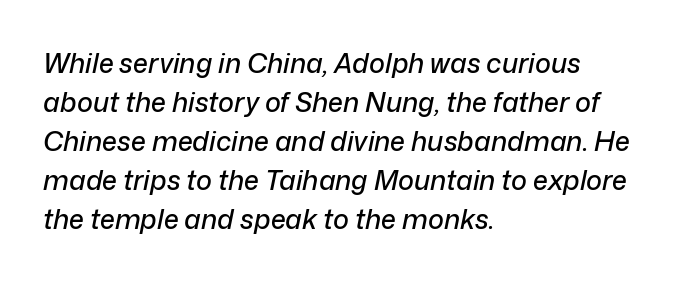
What's the leading like? Ordinary, nothing unusual. Short and long lines alike share a common starting point at left. If you drew a line through each stem, it would be angled. Look at the tracking — it's just the regular setting, nothing added.
